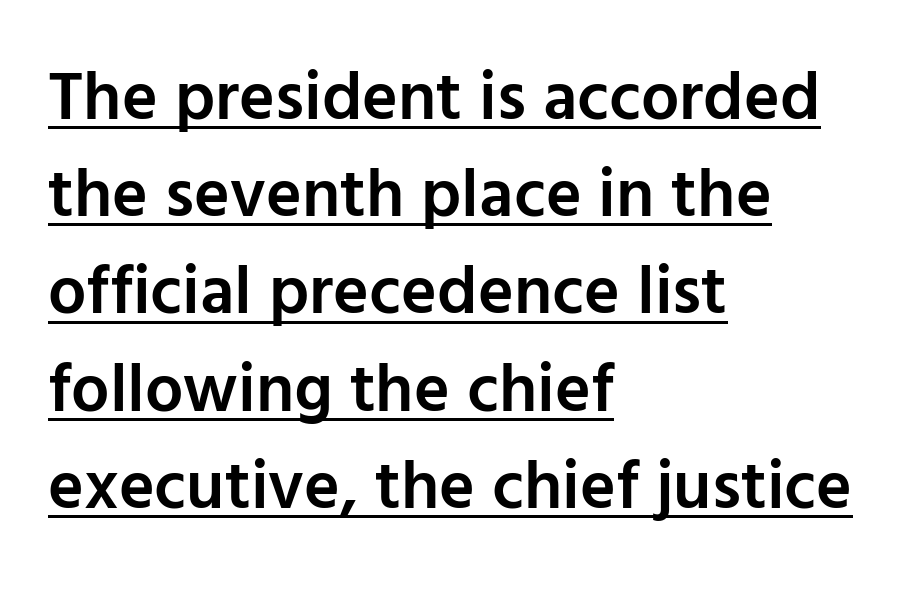
{"serif": "no", "italic": "no", "bold": "semi", "weight": "semibold", "width": "normal", "stroke_contrast": "low", "x_height": "medium", "monospaced": "no", "underline": "yes", "align": "left", "line_spacing": "normal", "line_spacing_ratio": 1.43, "letter_spacing": "normal", "letter_spacing_em": 0.0, "glyph_px": 68}
